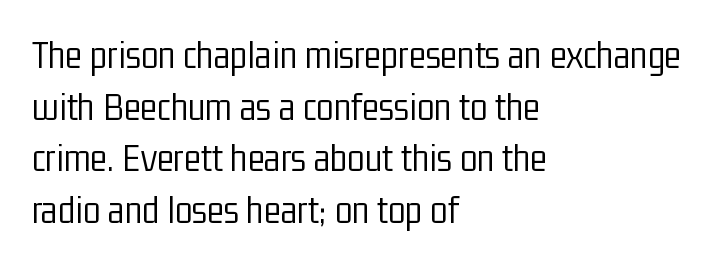
The image shows 40 px light, condensed sans-serif type, upright; set left-aligned, normal line spacing (1.29x), normal letter spacing, not underlined; low stroke contrast and a medium x-height.
